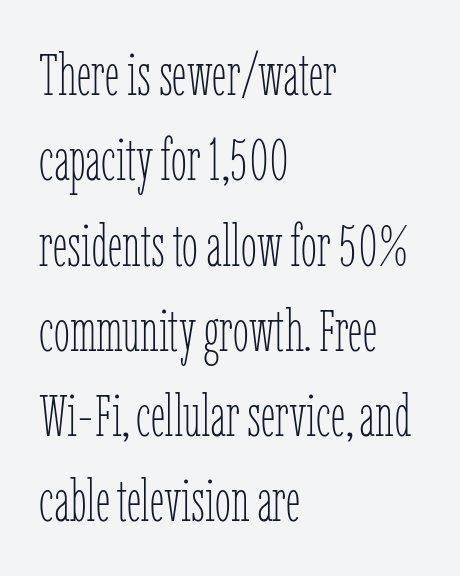
{"italic": "no", "bold": "no", "weight": "thin", "width": "condensed", "stroke_contrast": "low", "x_height": "medium", "monospaced": "no", "underline": "no", "align": "left", "line_spacing": "normal", "line_spacing_ratio": 1.47, "letter_spacing": "normal", "letter_spacing_em": 0.0, "glyph_px": 58}
